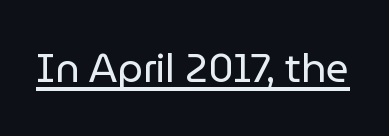
Nobody touched the tracking dial on this one. The axis of the letterforms is exactly vertical. This sample uses a sans-serif face. A baseline rule has been typeset under these characters. A typesetter would call this proportional, since set widths differ per character. The typesetting does not lean heavy: it is not bold.
